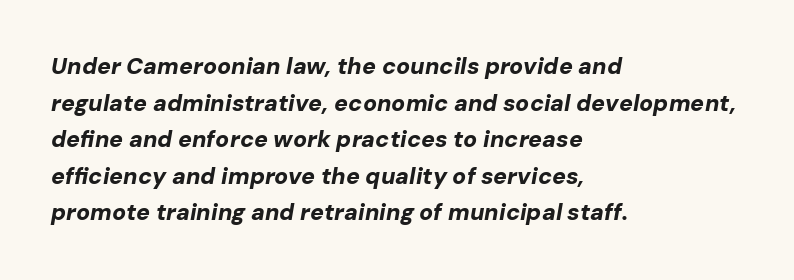
Lines of text with bare space underneath. Every character sits at an angle, as italics do. Between one letter and the next there's only the usual sliver of space. The paragraph shown leans on its left margin.
